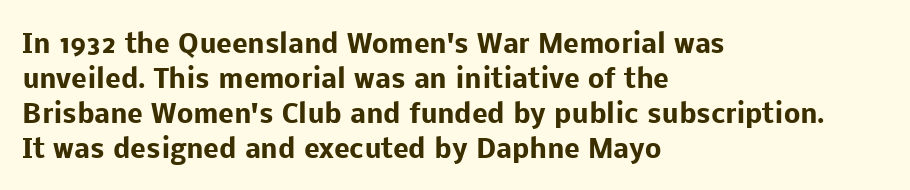
{"italic": "no", "bold": "yes", "underline": "no", "align": "left", "line_spacing": "normal", "line_spacing_ratio": 1.35, "letter_spacing": "normal", "letter_spacing_em": 0.0, "glyph_px": 26}
